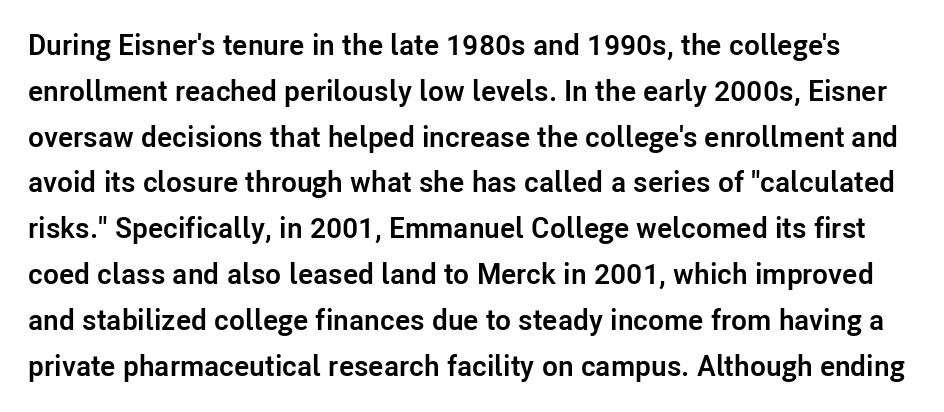
The image shows 29 px semibold sans-serif type, upright; set normal line spacing (1.58x), normal letter spacing, not underlined; low stroke contrast and a medium x-height.
